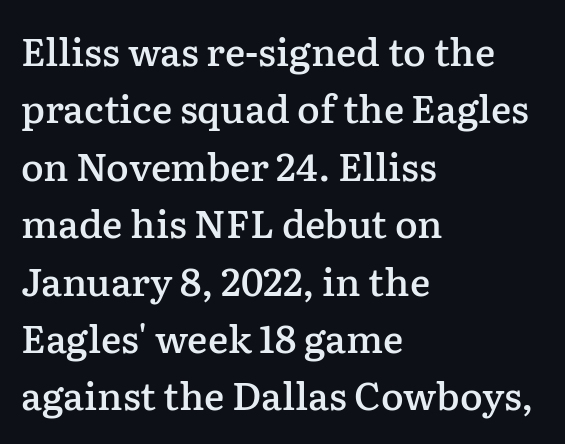
Typographic density is moderately raised because the face is semibold. Clear beneath every line of the passage. I'd call this a serif setting — the letters wear small feet. Casual observation: everything's shoved over to the left. Spacing verdict: proportional, widths tailored to each character. Honestly, the row spacing looks completely unremarkable.
